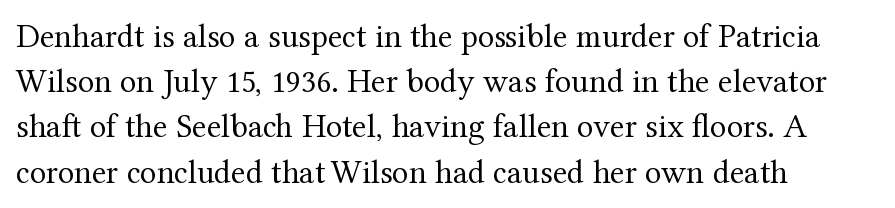
These lines keep a tight, regular rhythm from letter to letter. Leading matches the norm, producing a regular column. Beneath every word, the page is bare. Posture: vertical. Is the type heavy? It reads as light-to-regular instead.
